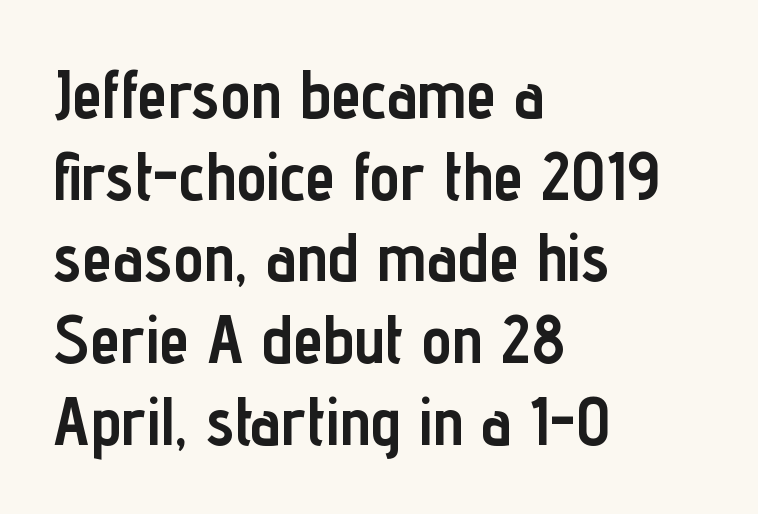
Q: Is the text bold? A: Yes.
Q: Is the text italic (slanted)? A: No, it is upright.
Q: Is the typeface a serif or a sans-serif typeface? A: Sans-serif.
Q: Is the text underlined? A: No.
Q: How is the paragraph aligned? A: Left-aligned.
Q: Is the spacing between letters normal or unusually wide? A: Normal.
Q: Width (condensed, normal, or wide)? A: Condensed.
Q: Stroke contrast? A: Low.
Q: x-height? A: Medium.
Q: Monospaced? A: No.
